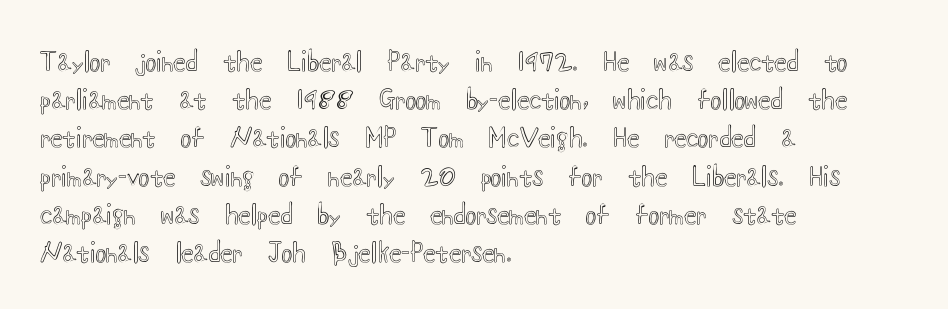
{"italic": "no", "underline": "no", "align": "left", "line_spacing": "normal", "line_spacing_ratio": 1.53, "letter_spacing": "normal", "letter_spacing_em": 0.0, "glyph_px": 25}
